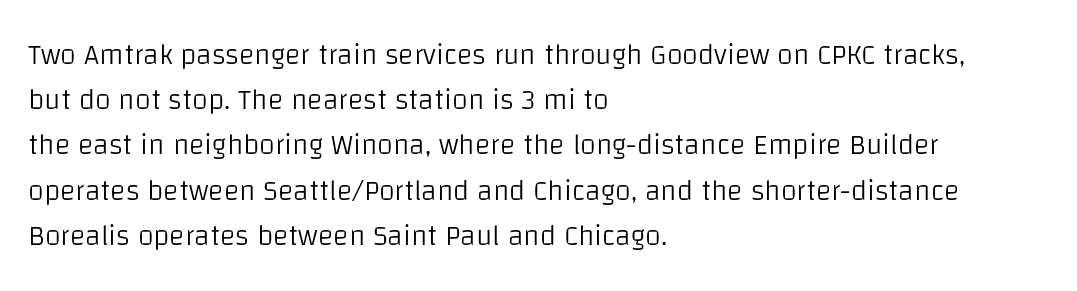
Q: Is the text bold? A: No.
Q: Is the text italic (slanted)? A: No, it is upright.
Q: Is the typeface a serif or a sans-serif typeface? A: Sans-serif.
Q: Is the text underlined? A: No.
Q: How is the paragraph aligned? A: Left-aligned.
Q: Is the spacing between letters normal or unusually wide? A: Normal.
Q: Is the spacing between lines tight, normal or loose? A: Normal.
Q: Width (condensed, normal, or wide)? A: Normal.
Q: Stroke contrast? A: Low.
Q: x-height? A: Large.
Q: Monospaced? A: No.
